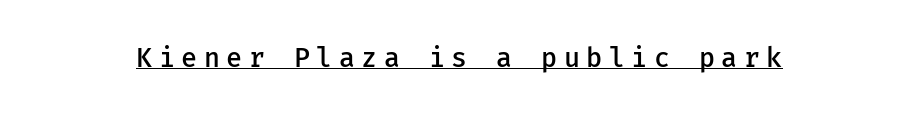
{"italic": "no", "bold": "semi", "underline": "yes", "letter_spacing": "wide", "letter_spacing_em": 0.25, "glyph_px": 26}
